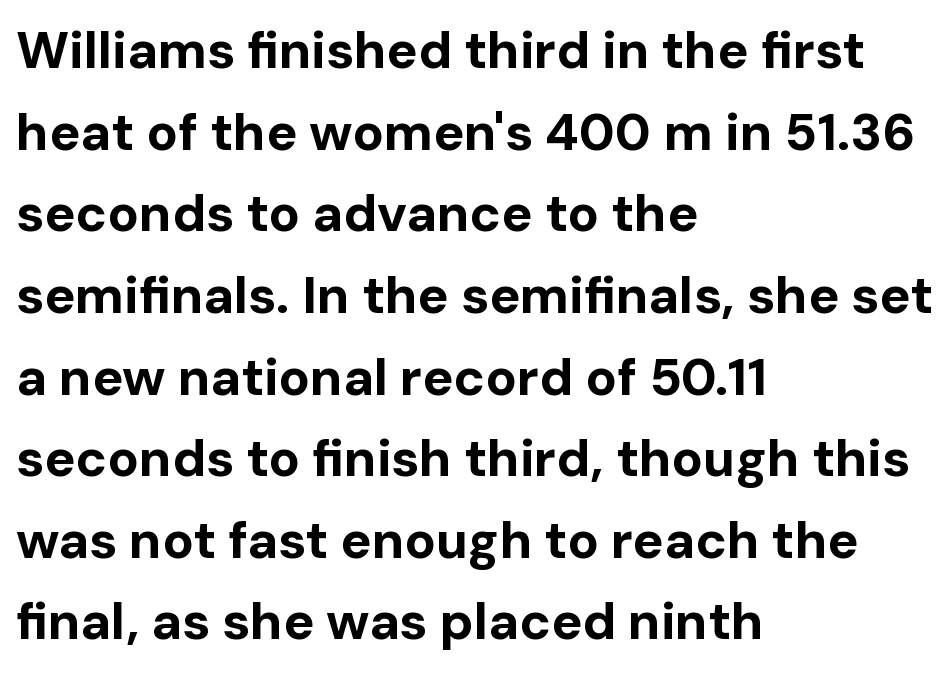
The image shows 52 px bold sans-serif type, upright; set left-aligned, normal line spacing (1.57x), normal letter spacing, not underlined; low stroke contrast and a medium x-height.
